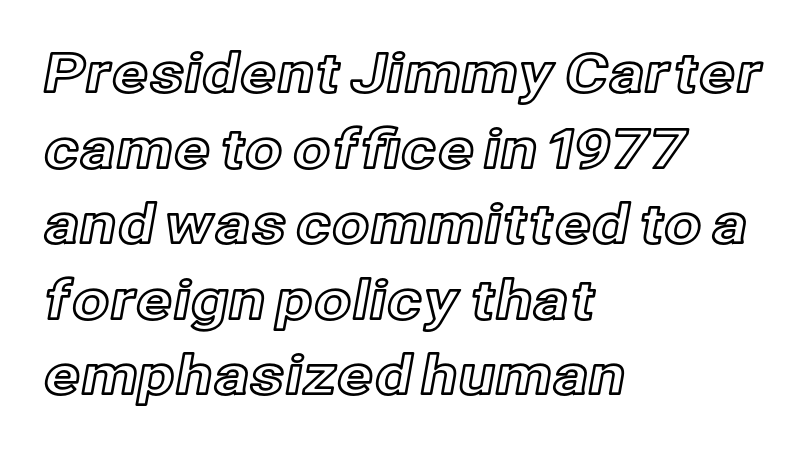
{"width": "normal", "x_height": "medium", "monospaced": "no", "underline": "no", "align": "left", "line_spacing": "normal", "line_spacing_ratio": 1.4, "letter_spacing": "normal", "letter_spacing_em": 0.0, "glyph_px": 54}
